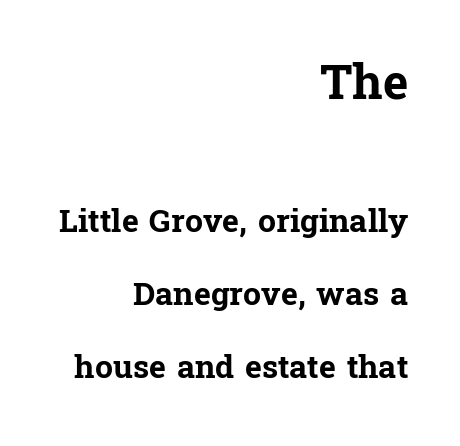
{"serif": "yes", "italic": "no", "bold": "yes", "weight": "bold", "width": "normal", "stroke_contrast": "low", "x_height": "medium", "monospaced": "no", "underline": "no", "align": "right", "line_spacing": "loose", "line_spacing_ratio": 2.28, "letter_spacing": "normal", "letter_spacing_em": 0.0, "larger_block": "first", "size_ratio": 1.5, "glyph_px": 48}
